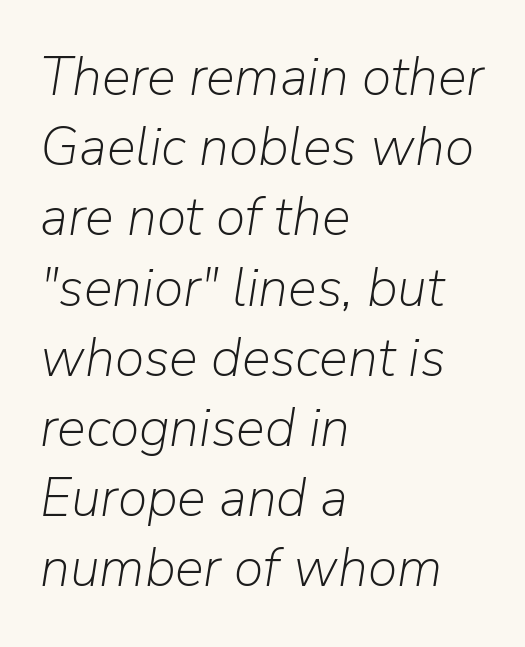
{"italic": "yes", "lean": "right", "slant_degrees": 9, "bold": "no", "weight": "light", "width": "normal", "stroke_contrast": "low", "x_height": "medium", "monospaced": "no", "underline": "no", "align": "left", "line_spacing": "normal", "line_spacing_ratio": 1.3, "letter_spacing": "normal", "letter_spacing_em": 0.0, "glyph_px": 54}
